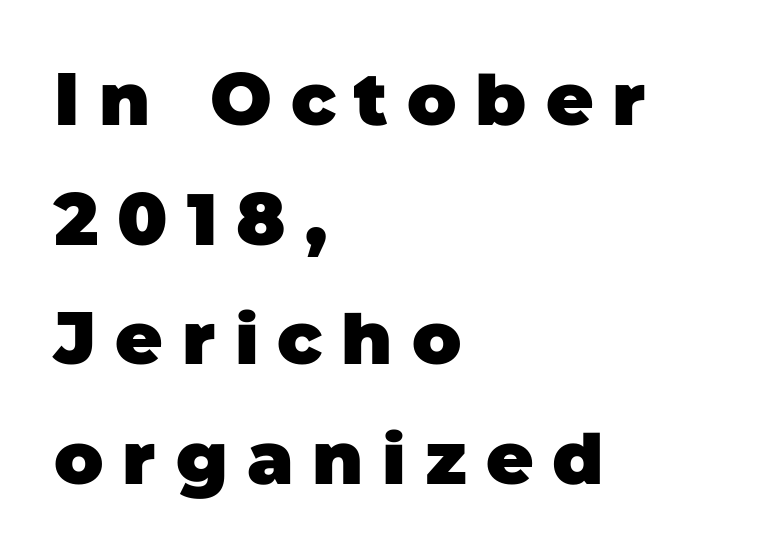
{"serif": "no", "bold": "yes", "weight": "heavy", "width": "normal", "stroke_contrast": "low", "x_height": "large", "monospaced": "no", "underline": "no", "align": "left", "line_spacing": "normal", "line_spacing_ratio": 1.64, "letter_spacing": "wide", "letter_spacing_em": 0.26, "glyph_px": 73}
